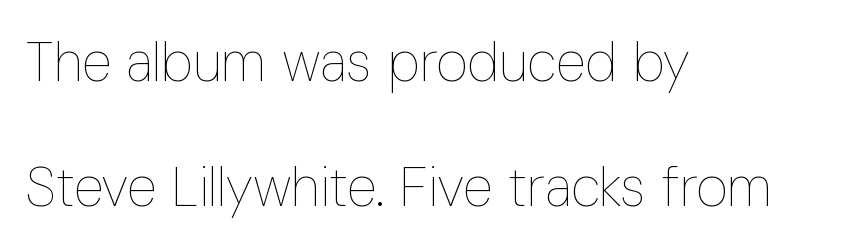
The image shows 55 px thin, condensed type, upright; set left-aligned, loose line spacing (2.28x), normal letter spacing, not underlined; low stroke contrast and a medium x-height.
